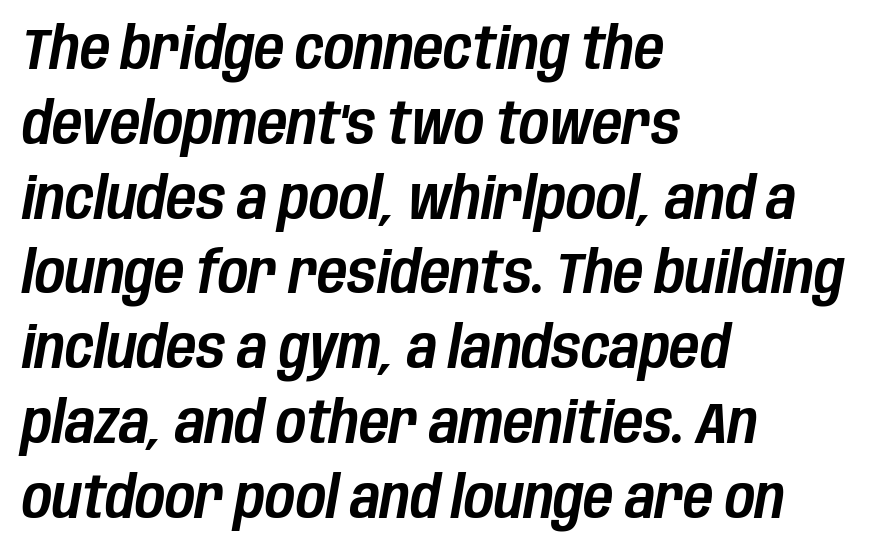
{"italic": "yes", "lean": "right", "slant_degrees": 10, "width": "condensed", "stroke_contrast": "low", "x_height": "large", "monospaced": "no", "underline": "no", "align": "left", "line_spacing": "normal", "line_spacing_ratio": 1.29, "letter_spacing": "normal", "letter_spacing_em": 0.0, "glyph_px": 58}
